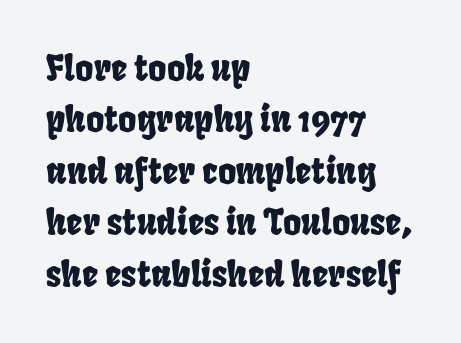
Q: Is the typeface a serif or a sans-serif typeface? A: Sans-serif.
Q: Is the text underlined? A: No.
Q: How is the paragraph aligned? A: Left-aligned.
Q: Is the spacing between letters normal or unusually wide? A: Normal.
Q: Is the spacing between lines tight, normal or loose? A: Normal.
Q: Width (condensed, normal, or wide)? A: Condensed.
Q: Stroke contrast? A: Low.
Q: x-height? A: Large.
Q: Monospaced? A: No.
